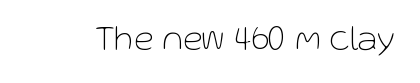
The image shows 36 px thin sans-serif type, upright; set normal letter spacing, not underlined; low stroke contrast and a medium x-height.
